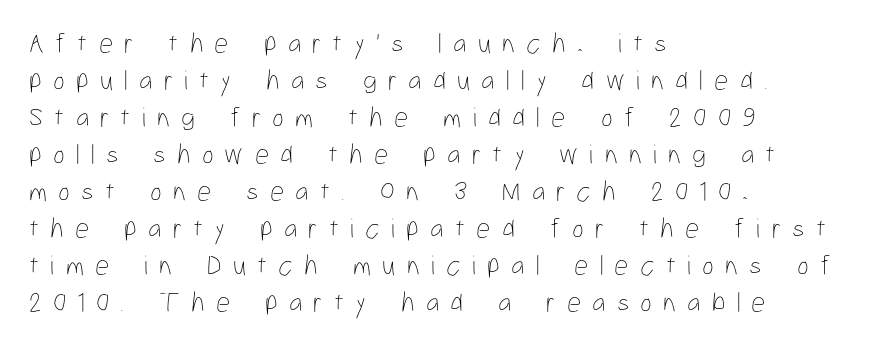
{"italic": "no", "bold": "no", "weight": "thin", "width": "condensed", "stroke_contrast": "low", "x_height": "medium", "monospaced": "no", "underline": "no", "align": "left", "line_spacing": "normal", "line_spacing_ratio": 1.32, "letter_spacing": "wide", "letter_spacing_em": 0.4, "glyph_px": 28}
